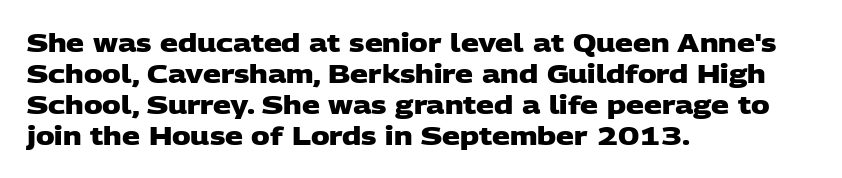
Q: Is the text bold? A: Yes.
Q: Is the text underlined? A: No.
Q: How is the paragraph aligned? A: Left-aligned.
Q: Is the spacing between letters normal or unusually wide? A: Normal.
